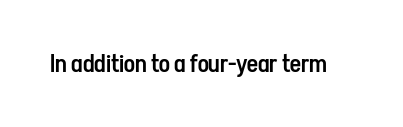
The image shows 24 px text type, upright; set normal letter spacing, not underlined.
